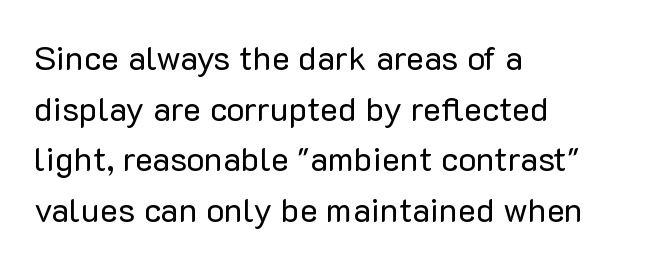
Beneath every word, the page is bare. The lines sit at an ordinary, default distance from one another. Think of a printed novel: that variable character pitch is what you see here. Observe the absence of serifs on each vertical stroke in this sample. Students, note that the glyphs here touch the page at normal intervals.
